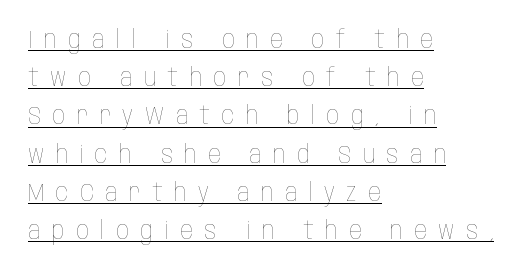
Q: Is the text bold? A: No.
Q: Is the text italic (slanted)? A: No, it is upright.
Q: Is the text underlined? A: Yes.
Q: How is the paragraph aligned? A: Left-aligned.
Q: Is the spacing between letters normal or unusually wide? A: Unusually wide.
Q: Is the spacing between lines tight, normal or loose? A: Normal.
